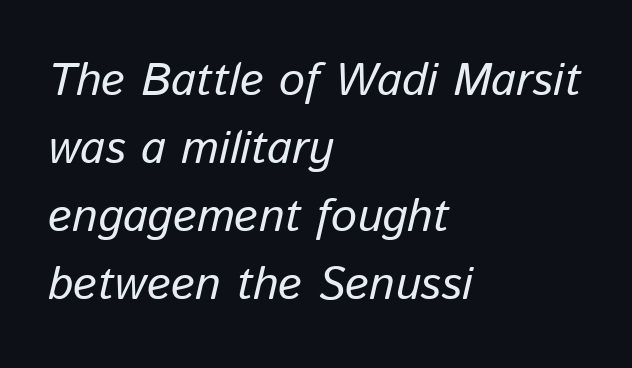
Observe the lean: these are italic letterforms. Tracking value appears to be zero — textbook default spacing. Successive baselines arrive at the customary interval. Do the characters align in a grid? No, the font is proportional. Heaviness? Minimal to ordinary, like unemphasized prose. The ragged edge is on the right, which tells us the setting is flush left.
